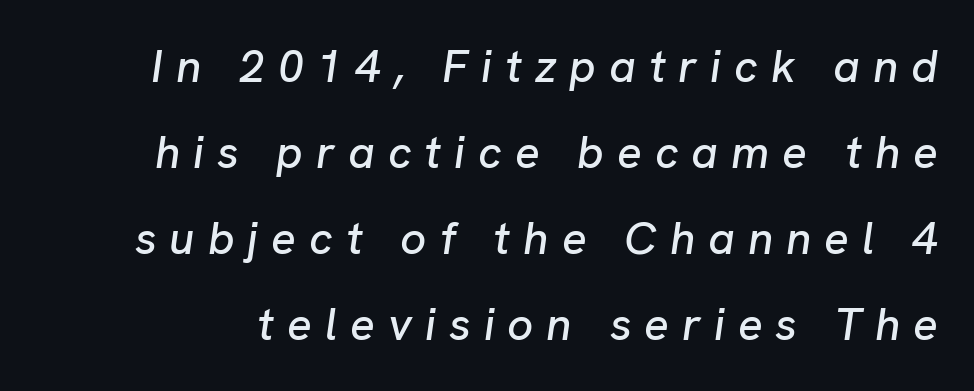
Bare-footed words on every line. Note the varied advance widths — an 'i' is clearly narrower than an 'm'. The text carries the slant typical of an italic or oblique font. These lines have a slow, spaced-out rhythm from letter to letter.
